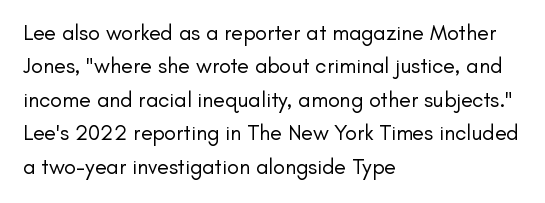
{"italic": "no", "bold": "no", "underline": "no", "align": "left", "line_spacing": "normal", "line_spacing_ratio": 1.52, "letter_spacing": "normal", "letter_spacing_em": 0.0, "glyph_px": 22}
